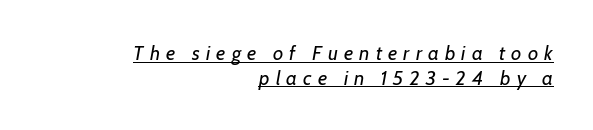
The image shows 20 px text type, italic (leaning right); set right-aligned, line spacing 1.23x, unusually wide letter spacing (+0.31 em), underlined.
